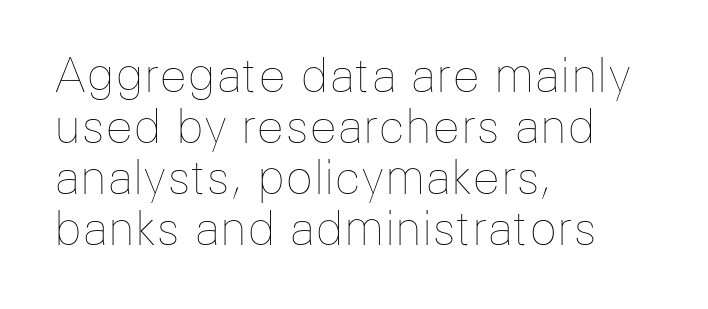
The image shows 46 px thin type, upright; set left-aligned, tight line spacing (1.11x), normal letter spacing, not underlined; low stroke contrast and a medium x-height.
